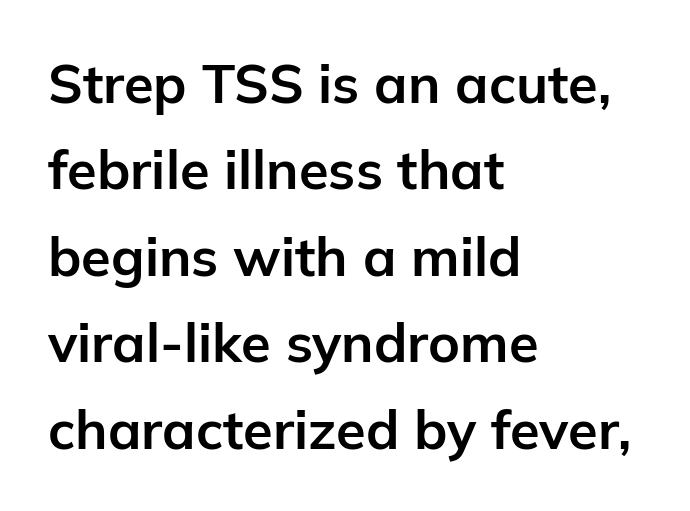
{"serif": "no", "italic": "no", "bold": "yes", "weight": "bold", "width": "normal", "stroke_contrast": "low", "x_height": "medium", "monospaced": "no", "underline": "no", "align": "left", "line_spacing": "normal", "line_spacing_ratio": 1.6, "letter_spacing": "normal", "letter_spacing_em": 0.0, "glyph_px": 54}
